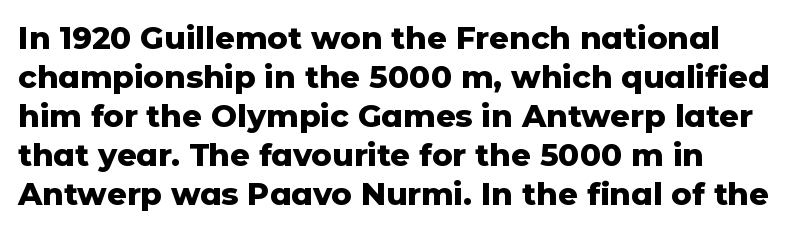
Letters rest on an invisible, unmarked baseline. If you drew a line through each stem, it would be perfectly vertical. The lines sit at an ordinary, default distance from one another. The font family rendered here belongs to the sans-serif group. Characters follow at the spacing the type designer built in. Which margin do the lines hug? The left one — the right edge is uneven.
